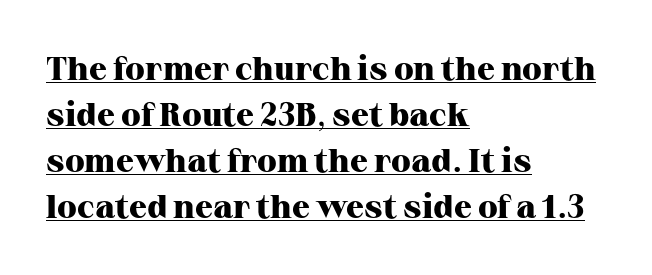
The passage shown is typed in a proportional face where columns would drift. Casual observation: everything's shoved over to the left. Notice how thick the strokes are: this is what a full bold looks like. Posture: upright roman. Emphasis is given by a line drawn under the lettering. Examine the stroke ends and you'll spot serifs.
